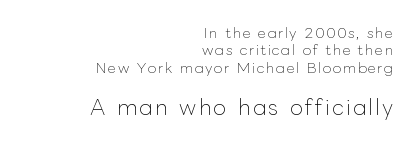
Q: Is the text bold? A: No.
Q: Is the text italic (slanted)? A: No, it is upright.
Q: Is the text underlined? A: No.
Q: How is the paragraph aligned? A: Right-aligned.
Q: Which block of text is set in a larger size, the first (top) or the second (bottom)? A: The second (bottom) one.
